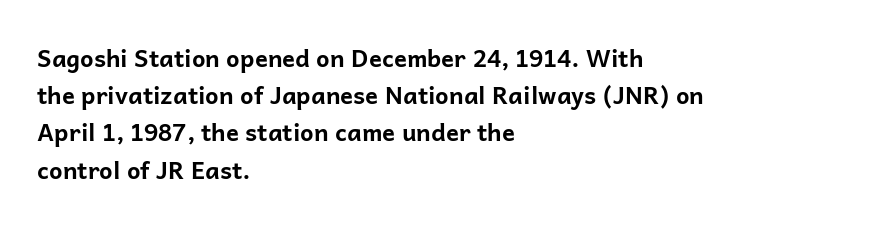
The image shows 24 px bold type, upright; set left-aligned, normal line spacing (1.55x), normal letter spacing, not underlined.
